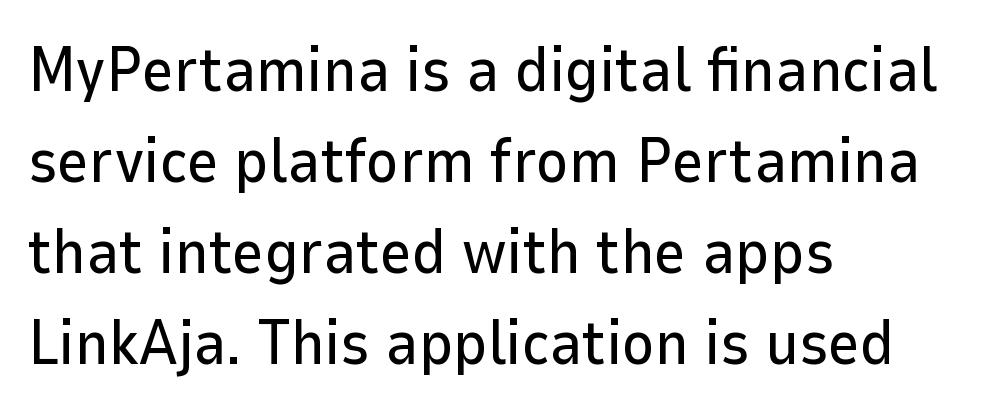
The image shows 62 px sans-serif type, upright; set left-aligned, normal line spacing (1.47x), normal letter spacing, not underlined; low stroke contrast and a medium x-height.
